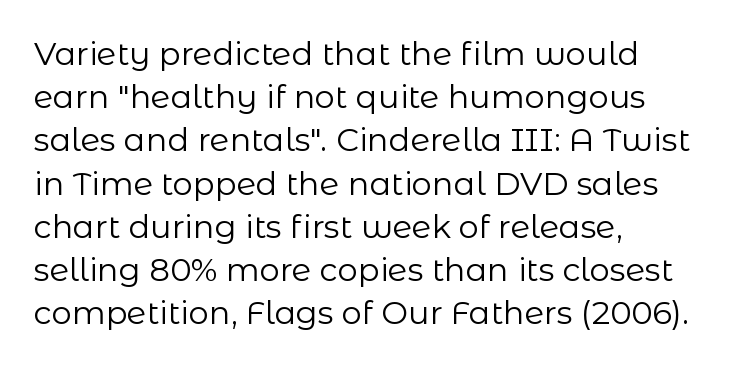
The image shows 32 px regular-weight sans-serif type, upright; set left-aligned, normal line spacing (1.35x), normal letter spacing, not underlined; low stroke contrast and a medium x-height.
